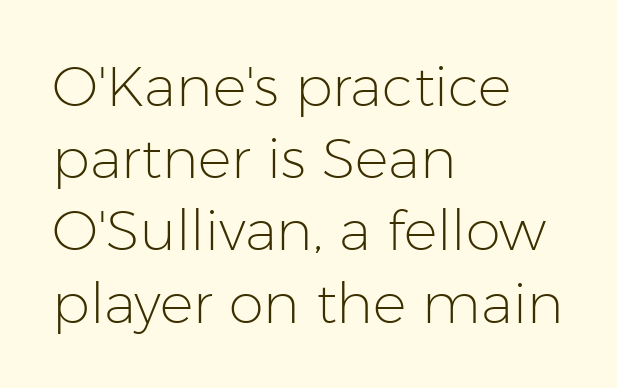
{"serif": "no", "italic": "no", "bold": "no", "weight": "light", "width": "normal", "stroke_contrast": "low", "x_height": "medium", "monospaced": "no", "underline": "no", "align": "left", "line_spacing": "normal", "line_spacing_ratio": 1.29, "letter_spacing": "normal", "letter_spacing_em": 0.0, "glyph_px": 56}
